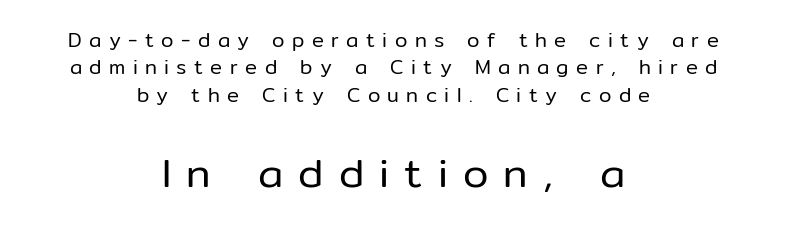
Q: Is the text bold? A: No.
Q: Is the text italic (slanted)? A: No, it is upright.
Q: Is the typeface a serif or a sans-serif typeface? A: Sans-serif.
Q: Is the text underlined? A: No.
Q: How is the paragraph aligned? A: Centered.
Q: Is the spacing between letters normal or unusually wide? A: Unusually wide.
Q: Is the spacing between lines tight, normal or loose? A: Normal.
Q: Which block of text is set in a larger size, the first (top) or the second (bottom)? A: The second (bottom) one.
Q: Width (condensed, normal, or wide)? A: Normal.
Q: Stroke contrast? A: Low.
Q: x-height? A: Medium.
Q: Monospaced? A: No.
